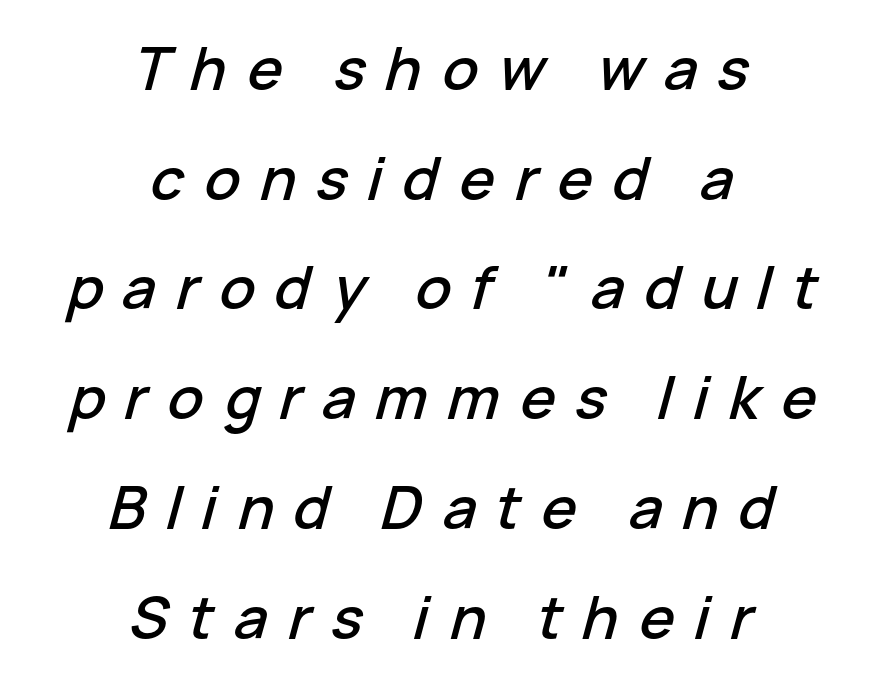
{"italic": "yes", "lean": "right", "slant_degrees": 15, "width": "normal", "stroke_contrast": "low", "x_height": "medium", "monospaced": "no", "underline": "no", "align": "center", "line_spacing_ratio": 1.86, "letter_spacing": "wide", "letter_spacing_em": 0.34, "glyph_px": 59}
